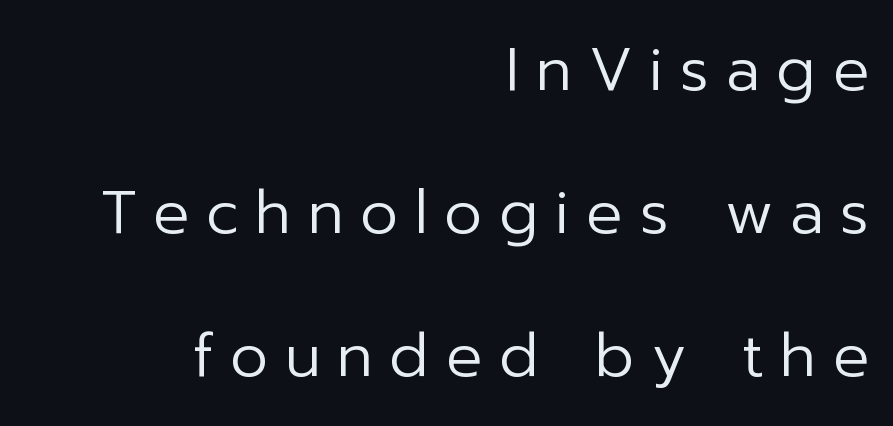
{"serif": "no", "italic": "no", "bold": "no", "weight": "regular", "width": "normal", "stroke_contrast": "low", "x_height": "medium", "monospaced": "no", "underline": "no", "align": "right", "line_spacing": "loose", "line_spacing_ratio": 2.38, "letter_spacing": "wide", "letter_spacing_em": 0.28, "glyph_px": 60}
